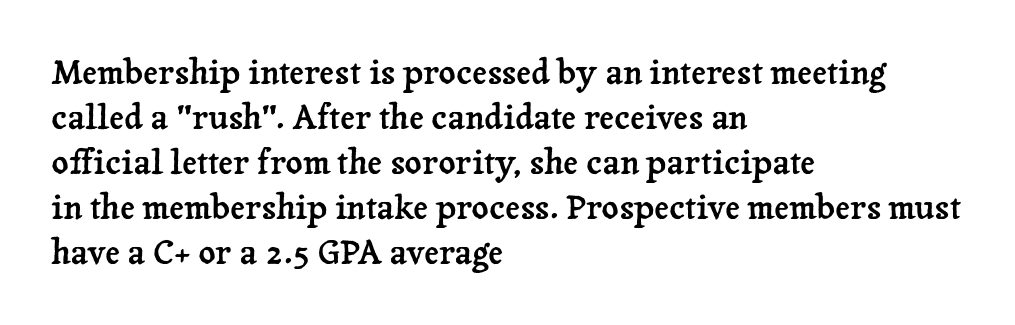
Q: Is the text italic (slanted)? A: No, it is upright.
Q: Is the typeface a serif or a sans-serif typeface? A: Serif.
Q: Is the text underlined? A: No.
Q: How is the paragraph aligned? A: Left-aligned.
Q: Is the spacing between letters normal or unusually wide? A: Normal.
Q: Is the spacing between lines tight, normal or loose? A: Normal.
Q: Width (condensed, normal, or wide)? A: Normal.
Q: Stroke contrast? A: Low.
Q: x-height? A: Medium.
Q: Monospaced? A: No.
